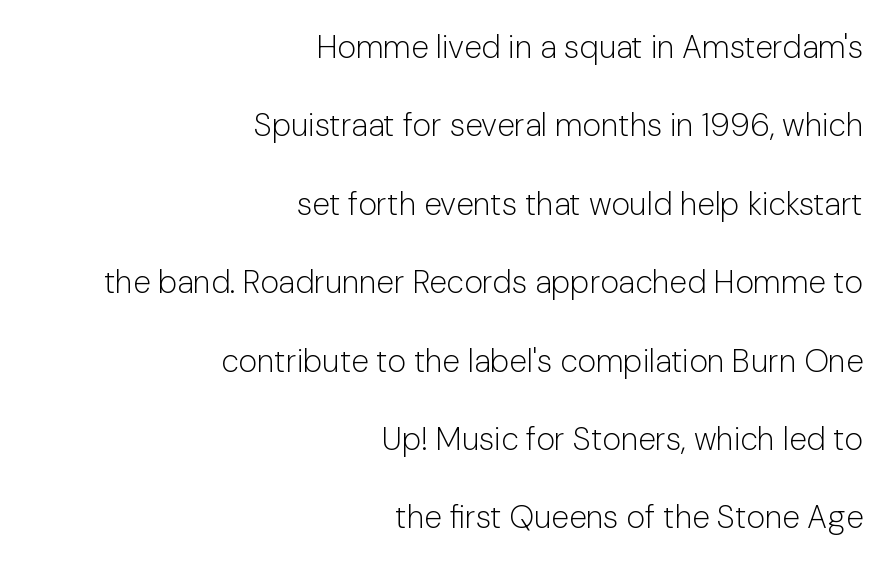
These lines are rendered in a variable-pitch font. The letters sit at their default tracking, neither squeezed nor spread. Quick note: not italic, upright. Note: no serifs on the glyphs. Casual observation: everything's shoved over to the right.
